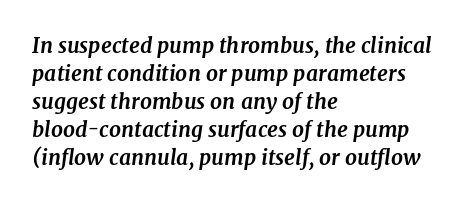
The image shows 21 px bold type, italic (leaning right); set left-aligned, normal line spacing (1.33x), normal letter spacing, not underlined.
